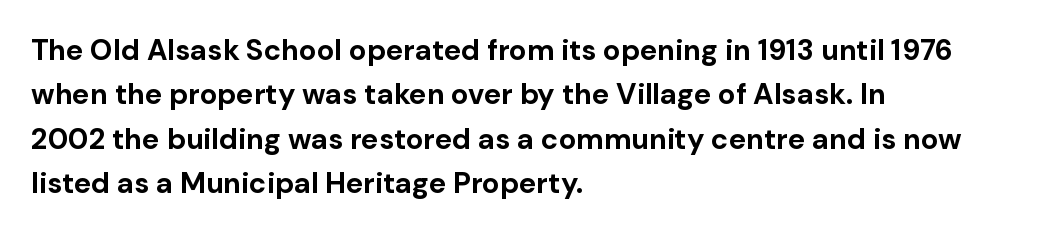
The image shows 29 px bold sans-serif type, upright; set left-aligned, normal line spacing (1.53x), normal letter spacing, not underlined; low stroke contrast and a medium x-height.
